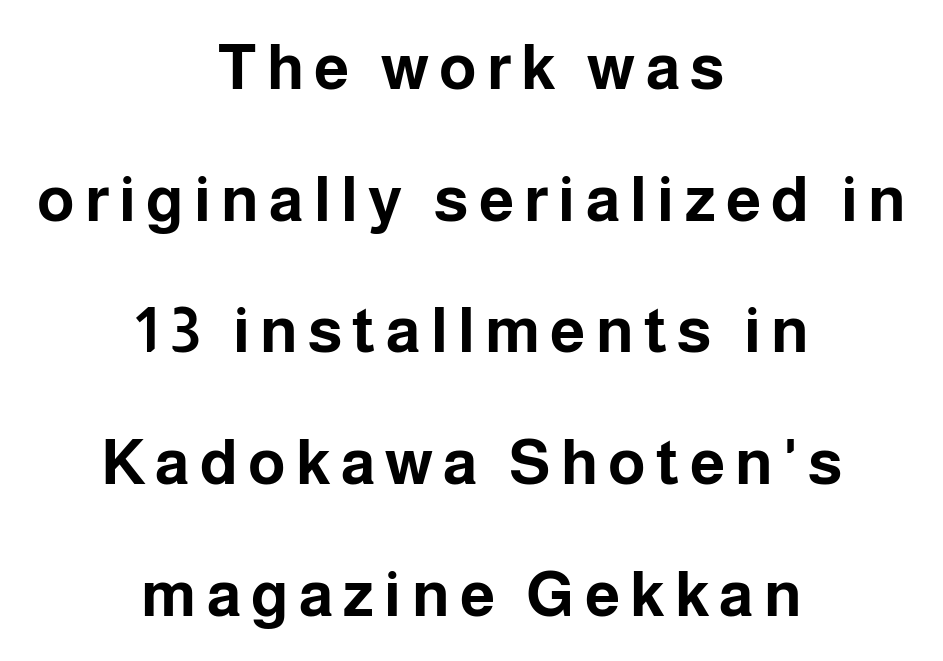
{"serif": "no", "italic": "no", "bold": "yes", "weight": "bold", "width": "normal", "stroke_contrast": "low", "x_height": "medium", "monospaced": "no", "underline": "no", "align": "center", "line_spacing": "loose", "line_spacing_ratio": 2.09, "glyph_px": 63}
